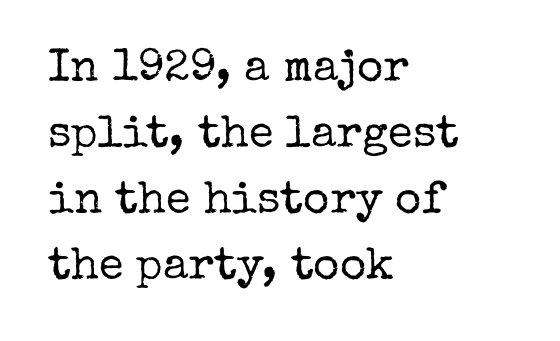
A typesetter would call this proportional, since set widths differ per character. The cut favours lightness, reaching ordinary text weight at its darkest. This sample uses an upright cut, with every glyph sitting square on the baseline. This rendering uses left alignment, leaving the right contour irregular. The space between consecutive lines is moderate.
